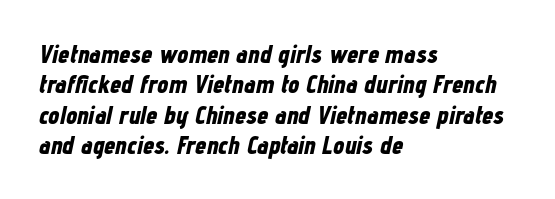
The image shows 25 px bold type, italic (leaning right); set left-aligned, line spacing 1.22x, normal letter spacing, not underlined.
